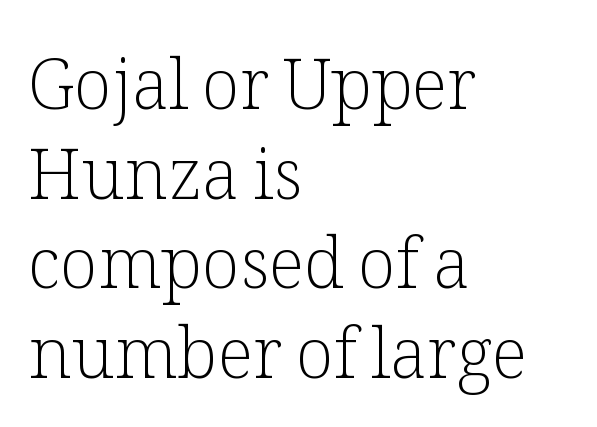
{"serif": "yes", "italic": "no", "bold": "no", "weight": "light", "width": "normal", "stroke_contrast": "low", "x_height": "medium", "monospaced": "no", "underline": "no", "align": "left", "line_spacing": "normal", "line_spacing_ratio": 1.28, "letter_spacing": "normal", "letter_spacing_em": 0.0, "glyph_px": 70}
